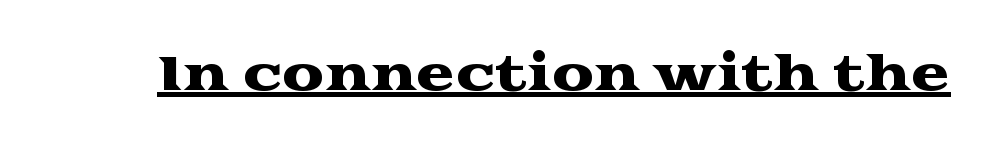
Think of a printed novel: that variable character pitch is what you see here. These lines keep a tight, regular rhythm from letter to letter. Ascenders rise straight up at ninety degrees. What kind of face is this? One with serifs. The sample's only ornament is a line tracing under the words.
